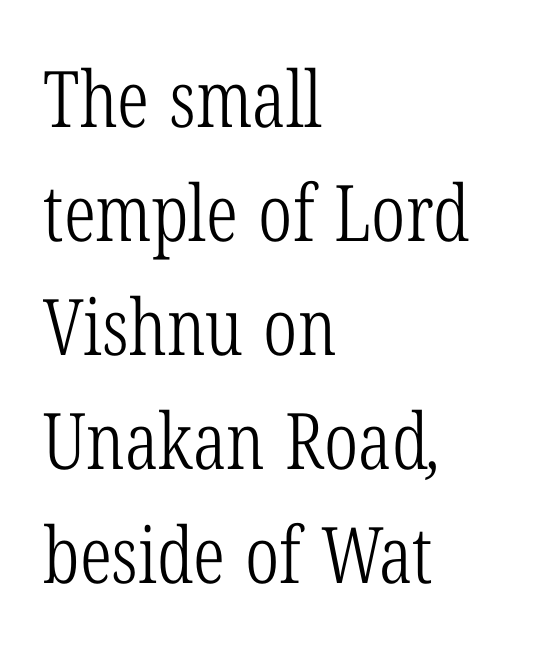
{"serif": "yes", "bold": "no", "weight": "light", "width": "condensed", "stroke_contrast": "low", "x_height": "medium", "monospaced": "no", "underline": "no", "align": "left", "line_spacing": "normal", "line_spacing_ratio": 1.46, "letter_spacing": "normal", "letter_spacing_em": 0.0, "glyph_px": 78}
